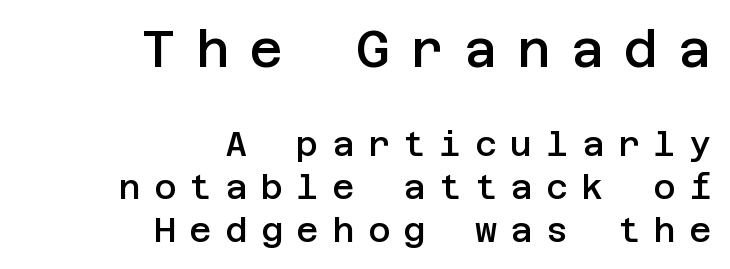
Q: Is the text bold? A: Semi-bold.
Q: Is the text italic (slanted)? A: No, it is upright.
Q: Is the typeface a serif or a sans-serif typeface? A: Sans-serif.
Q: Is the text underlined? A: No.
Q: How is the paragraph aligned? A: Right-aligned.
Q: Is the spacing between letters normal or unusually wide? A: Unusually wide.
Q: Is the spacing between lines tight, normal or loose? A: Normal.
Q: Which block of text is set in a larger size, the first (top) or the second (bottom)? A: The first (top) one.
Q: Width (condensed, normal, or wide)? A: Normal.
Q: Stroke contrast? A: Low.
Q: x-height? A: Large.
